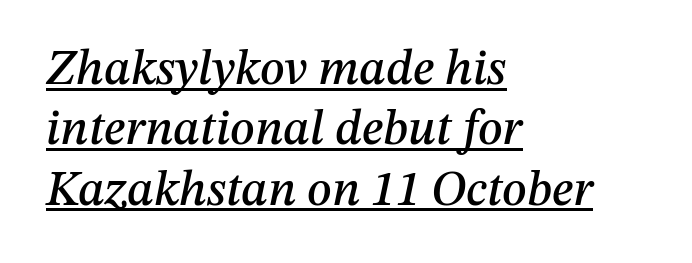
The image shows 49 px text type, italic (leaning right); set left-aligned, line spacing 1.23x, normal letter spacing, underlined; medium stroke contrast and a medium x-height.
